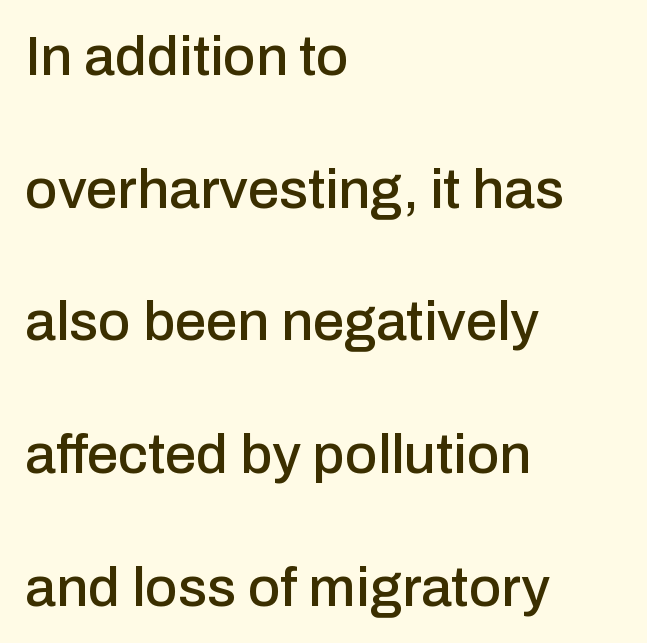
{"serif": "no", "italic": "no", "width": "normal", "stroke_contrast": "low", "x_height": "medium", "monospaced": "no", "underline": "no", "align": "left", "line_spacing": "loose", "line_spacing_ratio": 2.37, "letter_spacing": "normal", "letter_spacing_em": 0.0, "glyph_px": 56}
